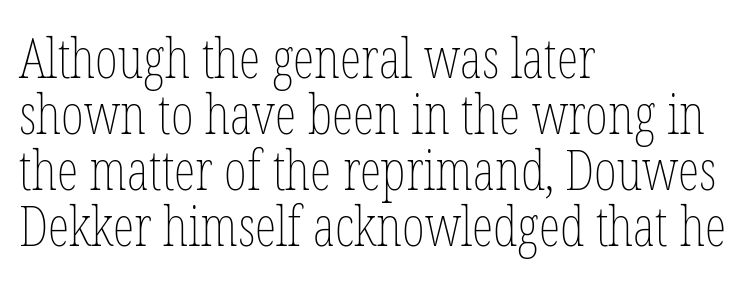
Spacing verdict: proportional, widths tailored to each character. The foot of each line stays bare and open. This is roman type, the default non-slanted kind. The horizontal fit of the characters is conventional and even.
